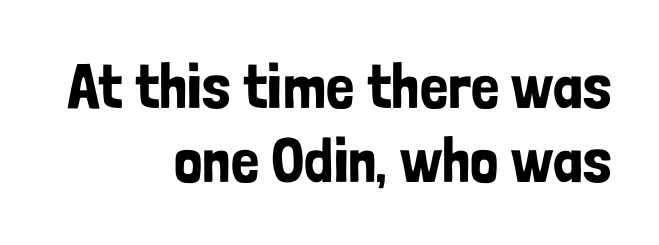
{"serif": "no", "italic": "no", "width": "condensed", "stroke_contrast": "low", "x_height": "medium", "monospaced": "no", "underline": "no", "align": "right", "line_spacing_ratio": 1.17, "letter_spacing": "normal", "letter_spacing_em": 0.0, "glyph_px": 63}
